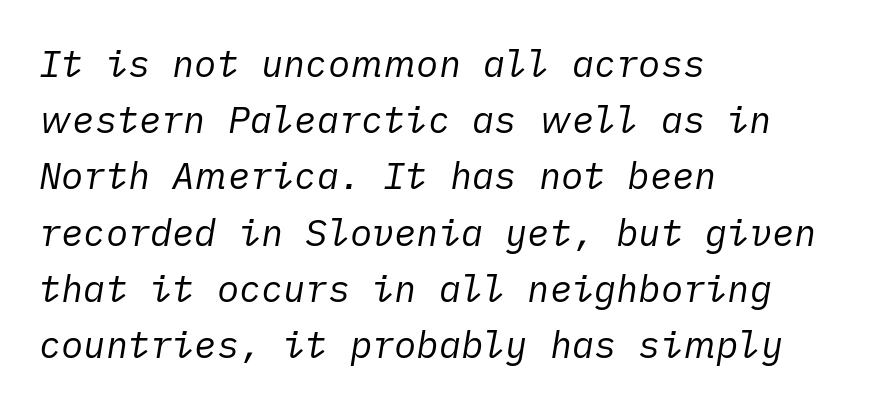
Q: Is the text bold? A: No.
Q: Is the text italic (slanted)? A: Yes, it leans right by about 10 degrees.
Q: Is the text underlined? A: No.
Q: How is the paragraph aligned? A: Left-aligned.
Q: Is the spacing between letters normal or unusually wide? A: Normal.
Q: Is the spacing between lines tight, normal or loose? A: Normal.
Q: Width (condensed, normal, or wide)? A: Normal.
Q: Stroke contrast? A: Low.
Q: x-height? A: Medium.
